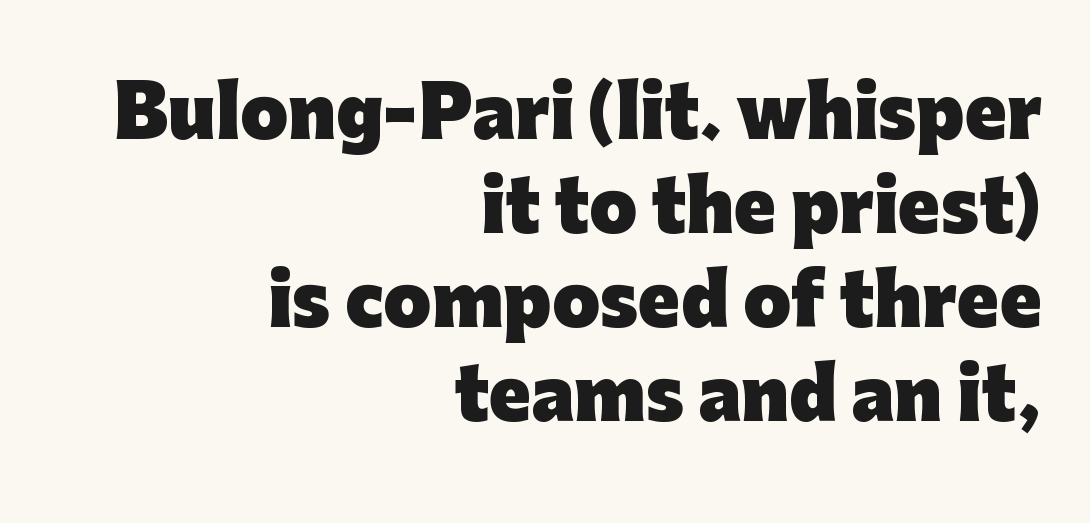
Q: Is the text bold? A: Yes.
Q: Is the text italic (slanted)? A: No, it is upright.
Q: Is the typeface a serif or a sans-serif typeface? A: Sans-serif.
Q: Is the text underlined? A: No.
Q: How is the paragraph aligned? A: Right-aligned.
Q: Is the spacing between letters normal or unusually wide? A: Normal.
Q: Is the spacing between lines tight, normal or loose? A: Normal.
Q: Width (condensed, normal, or wide)? A: Normal.
Q: Stroke contrast? A: Low.
Q: x-height? A: Medium.
Q: Monospaced? A: No.
